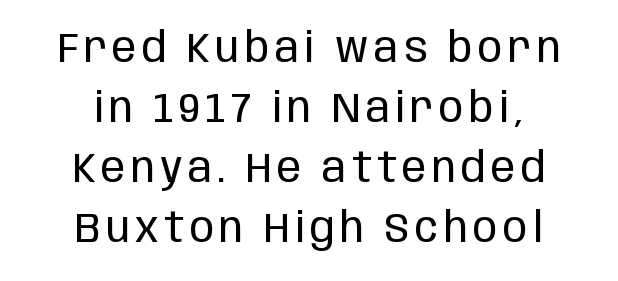
The lettering holds an erect, upright posture throughout. I'd call this a sans setting — the letters go barefoot. Leading: standard. A light-to-regular cut is what we see here.
